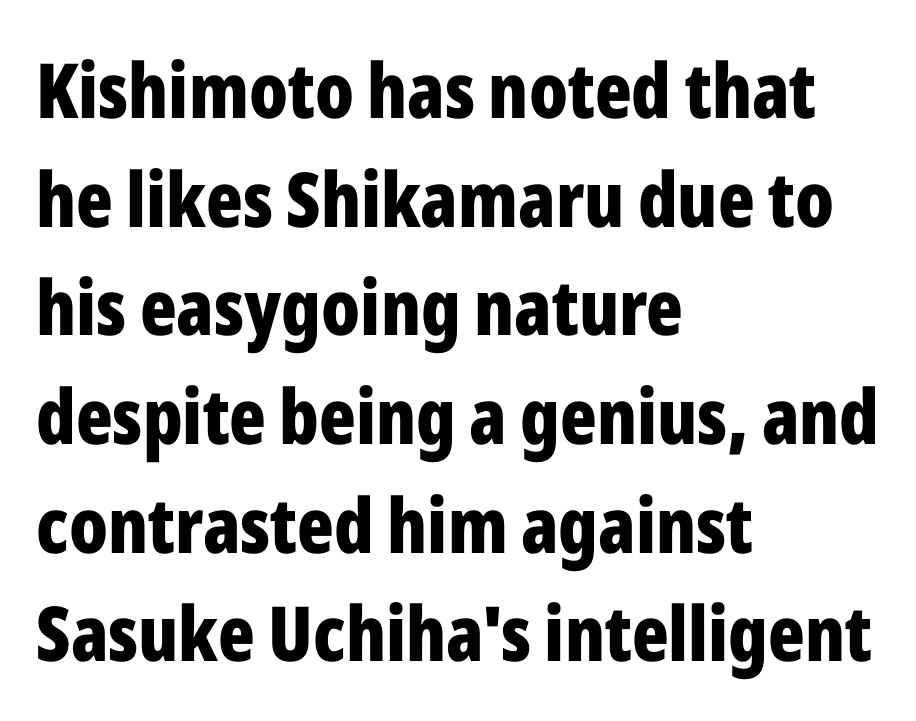
The image shows 76 px bold, condensed sans-serif type, upright; set left-aligned, normal line spacing (1.43x), normal letter spacing, not underlined; low stroke contrast and a medium x-height.
